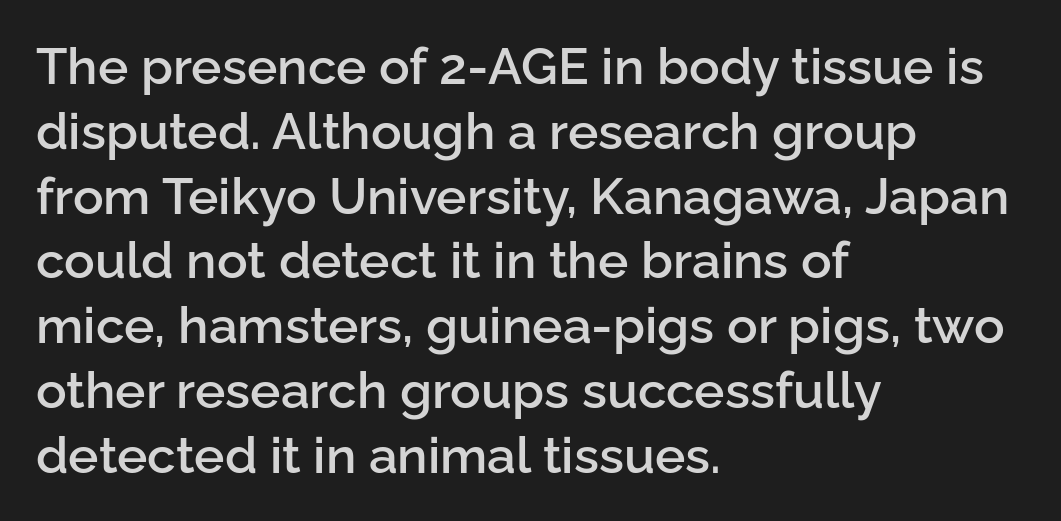
Q: Is the text bold? A: Semi-bold.
Q: Is the text italic (slanted)? A: No, it is upright.
Q: Is the typeface a serif or a sans-serif typeface? A: Sans-serif.
Q: Is the text underlined? A: No.
Q: How is the paragraph aligned? A: Left-aligned.
Q: Is the spacing between letters normal or unusually wide? A: Normal.
Q: Is the spacing between lines tight, normal or loose? A: Normal.
Q: Width (condensed, normal, or wide)? A: Normal.
Q: Stroke contrast? A: Low.
Q: x-height? A: Medium.
Q: Monospaced? A: No.
